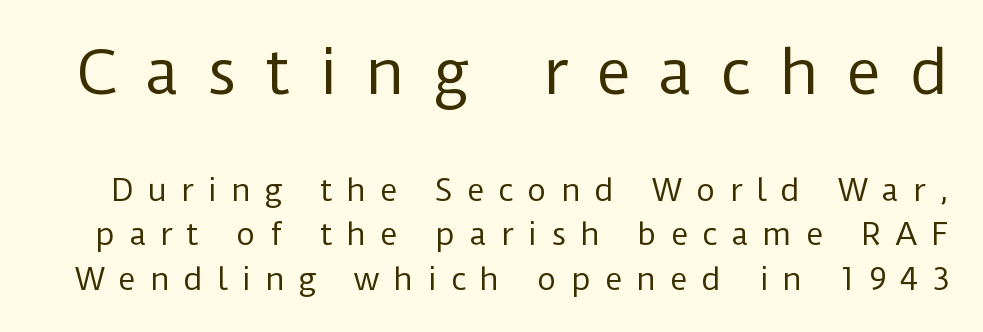
The image shows 60 px regular-weight sans-serif type, upright; set normal line spacing (1.48x), unusually wide letter spacing (+0.46 em), not underlined; the first (top) block is 2.0x larger; low stroke contrast and a medium x-height.
